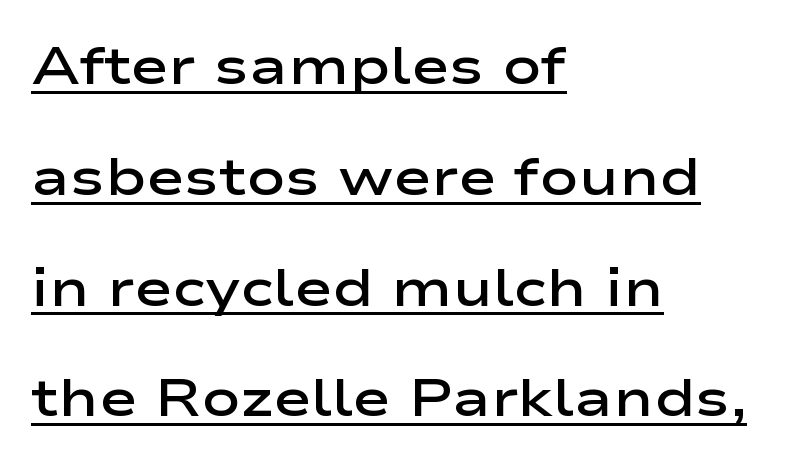
Q: Is the text bold? A: Semi-bold.
Q: Is the text italic (slanted)? A: No, it is upright.
Q: Is the typeface a serif or a sans-serif typeface? A: Sans-serif.
Q: Is the text underlined? A: Yes.
Q: How is the paragraph aligned? A: Left-aligned.
Q: Is the spacing between letters normal or unusually wide? A: Normal.
Q: Is the spacing between lines tight, normal or loose? A: Loose.
Q: Width (condensed, normal, or wide)? A: Wide.
Q: Stroke contrast? A: Low.
Q: x-height? A: Medium.
Q: Monospaced? A: No.
